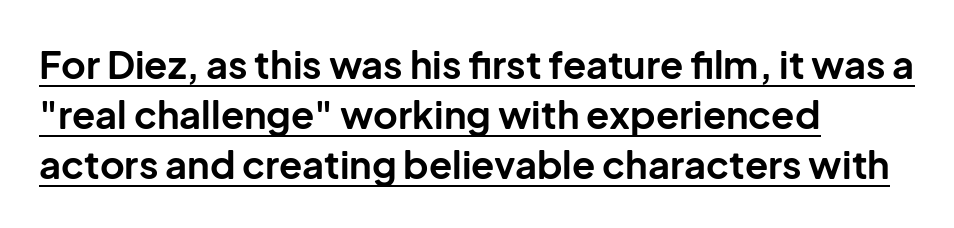
Q: Is the text bold? A: Yes.
Q: Is the text italic (slanted)? A: No, it is upright.
Q: Is the typeface a serif or a sans-serif typeface? A: Sans-serif.
Q: Is the text underlined? A: Yes.
Q: How is the paragraph aligned? A: Left-aligned.
Q: Is the spacing between letters normal or unusually wide? A: Normal.
Q: Is the spacing between lines tight, normal or loose? A: Normal.
Q: Width (condensed, normal, or wide)? A: Normal.
Q: Stroke contrast? A: Low.
Q: x-height? A: Medium.
Q: Monospaced? A: No.
